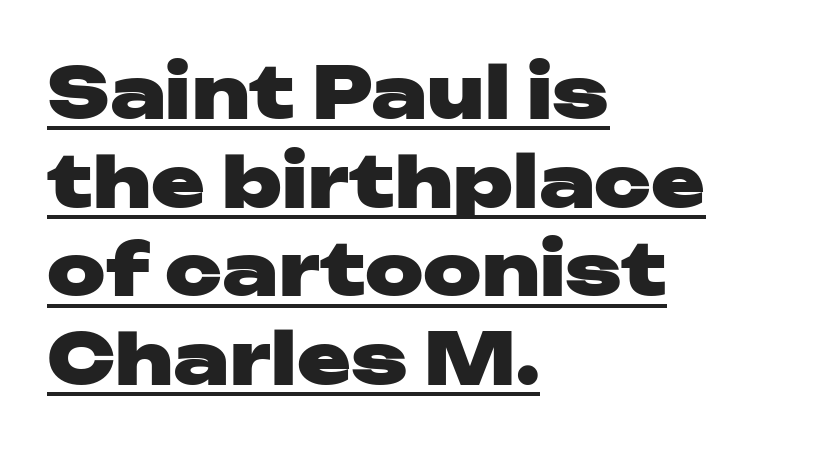
The image shows 72 px heavy, wide sans-serif type, upright; set left-aligned, line spacing 1.23x, normal letter spacing, underlined; low stroke contrast and a medium x-height.
